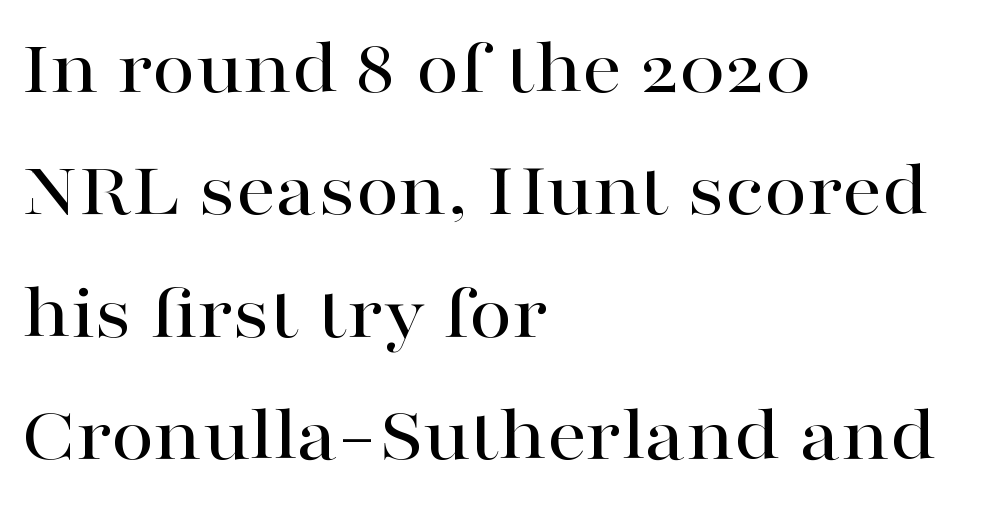
Q: Is the text italic (slanted)? A: No, it is upright.
Q: Is the typeface a serif or a sans-serif typeface? A: Serif.
Q: Is the text underlined? A: No.
Q: How is the paragraph aligned? A: Left-aligned.
Q: Is the spacing between letters normal or unusually wide? A: Normal.
Q: Is the spacing between lines tight, normal or loose? A: Normal.
Q: Width (condensed, normal, or wide)? A: Wide.
Q: Stroke contrast? A: High.
Q: x-height? A: Medium.
Q: Monospaced? A: No.
